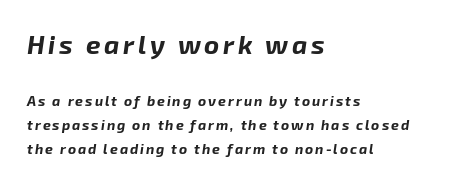
The image shows 26 px bold type, italic (leaning right); set left-aligned, normal line spacing (1.68x), not underlined; the first (top) block is 1.86x larger.
